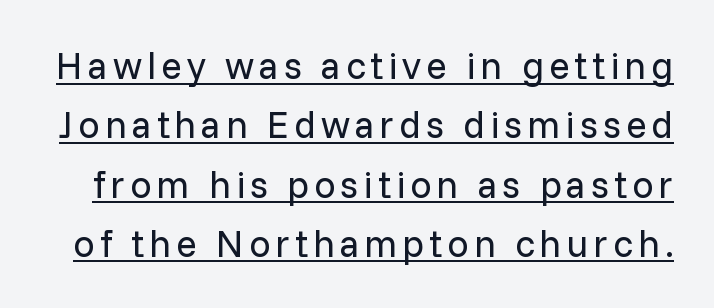
Q: Is the text bold? A: No.
Q: Is the text italic (slanted)? A: No, it is upright.
Q: Is the typeface a serif or a sans-serif typeface? A: Sans-serif.
Q: Is the text underlined? A: Yes.
Q: Is the spacing between lines tight, normal or loose? A: Normal.
Q: Width (condensed, normal, or wide)? A: Normal.
Q: Stroke contrast? A: Low.
Q: x-height? A: Medium.
Q: Monospaced? A: No.
